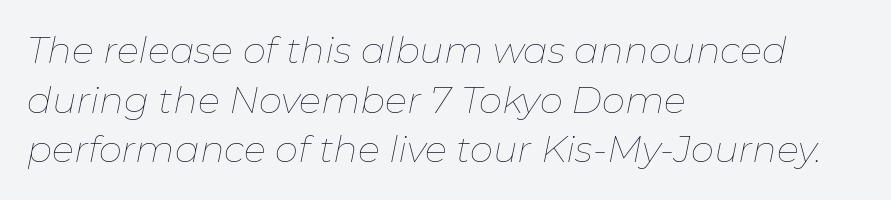
Q: Is the text bold? A: No.
Q: Is the text italic (slanted)? A: Yes, it leans right by about 11 degrees.
Q: Is the text underlined? A: No.
Q: How is the paragraph aligned? A: Left-aligned.
Q: Is the spacing between letters normal or unusually wide? A: Normal.
Q: Is the spacing between lines tight, normal or loose? A: Normal.
Q: Width (condensed, normal, or wide)? A: Normal.
Q: Stroke contrast? A: Low.
Q: x-height? A: Medium.
Q: Monospaced? A: No.
